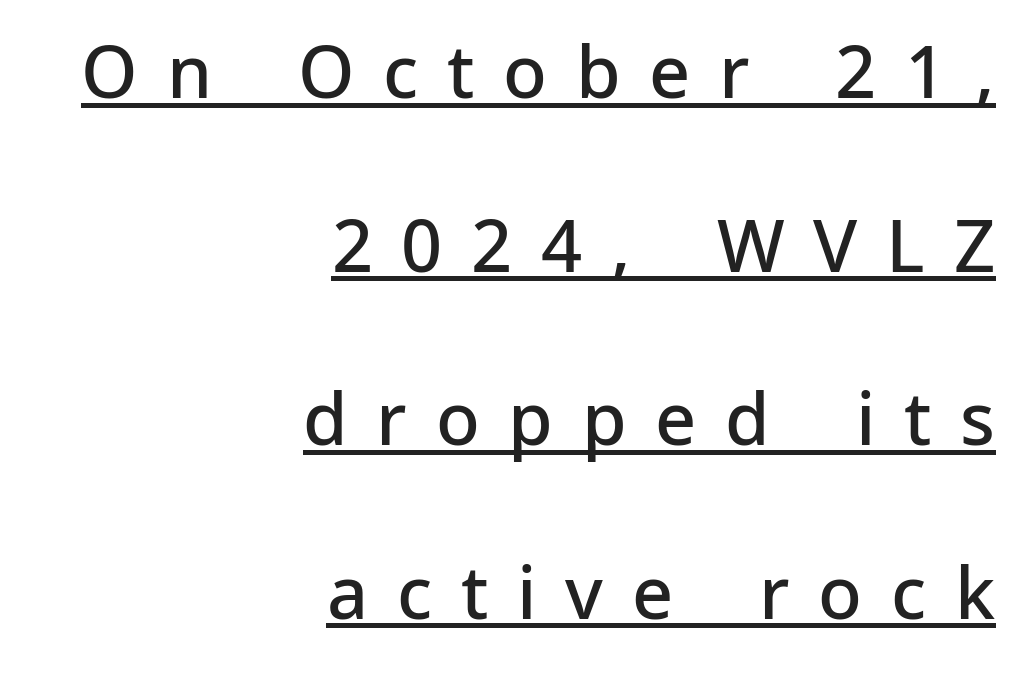
Do the characters align in a grid? No, the font is proportional. Does the leading feel generous? Absolutely, it's lavish. What weight is shown? A semibold, between regular and bold. Typeset ragged left — the right edge is the straight one.
